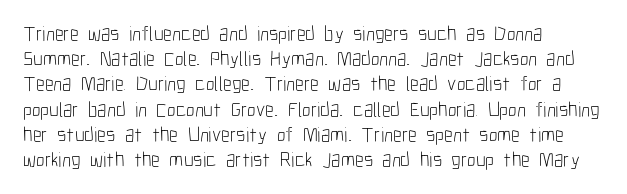
The letterforms sit shoulder to shoulder at normal distance. Typeset ragged right — the left edge is the straight one. The lettering holds an erect, upright posture throughout. Vertical stems look standard width or narrower in stroke. Beneath every word, the page is bare.
